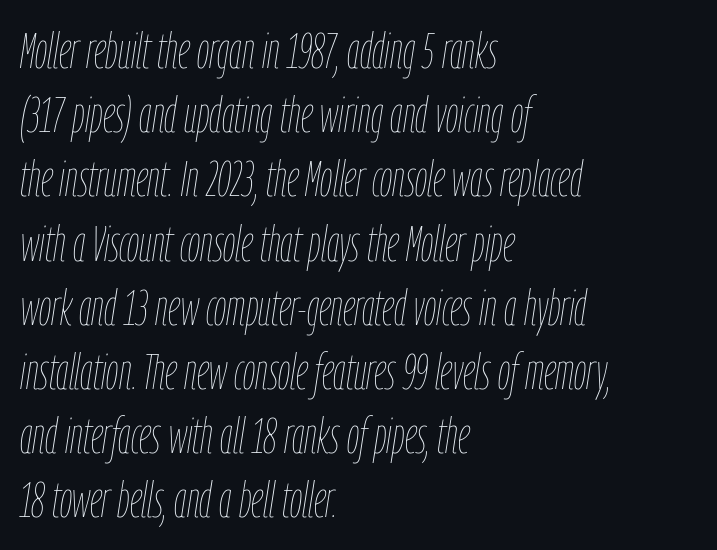
The image shows 49 px thin, condensed type, italic (leaning right); set left-aligned, normal line spacing (1.31x), normal letter spacing, not underlined; low stroke contrast and a medium x-height.
